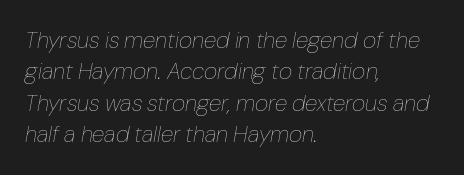
The image shows 23 px text type, italic (leaning right); set left-aligned, normal line spacing (1.36x), normal letter spacing, not underlined.
